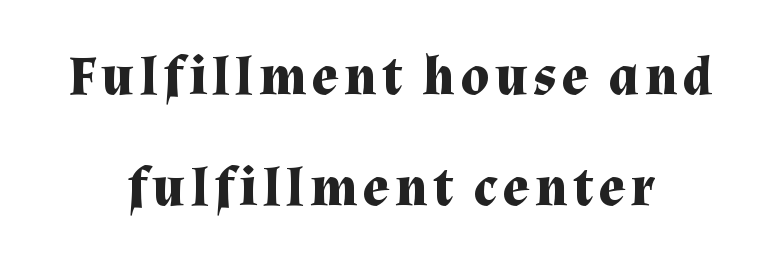
{"serif": "yes", "italic": "no", "bold": "yes", "weight": "bold", "width": "normal", "stroke_contrast": "medium", "x_height": "medium", "monospaced": "no", "underline": "no", "align": "center", "line_spacing": "loose", "line_spacing_ratio": 2.01, "glyph_px": 55}
